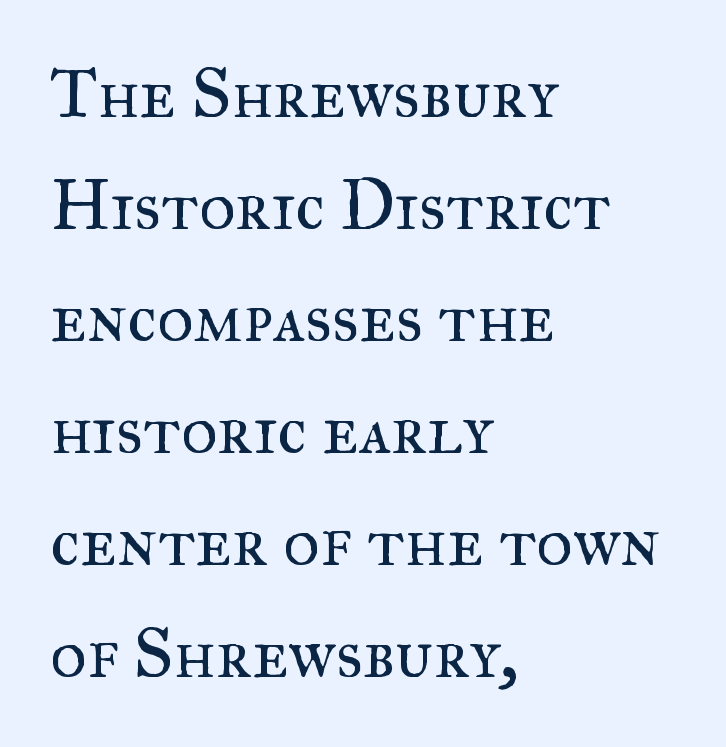
A typesetter would call this proportional, since set widths differ per character. Is there any slant? The stems are plumb. The letters sit at their default tracking, neither squeezed nor spread. Each row of text sits above clean, open space. Stems and bowls with no extra thickness — not bold.
